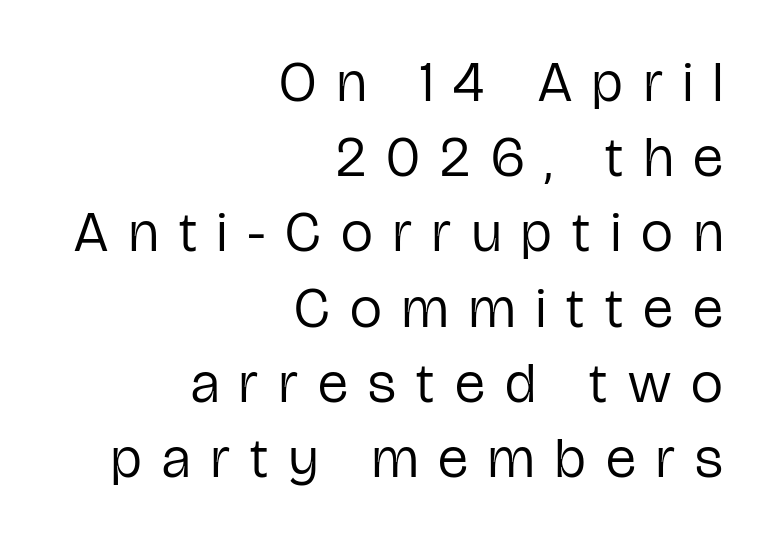
The image shows 57 px regular-weight, condensed sans-serif type, upright; set right-aligned, normal line spacing (1.32x), unusually wide letter spacing (+0.36 em), not underlined; low stroke contrast and a medium x-height.
